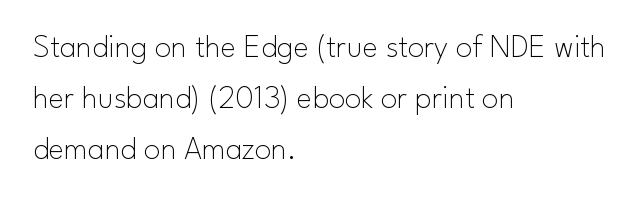
The image shows 33 px thin sans-serif type, upright; set left-aligned, normal line spacing (1.55x), normal letter spacing, not underlined; low stroke contrast and a small x-height.
